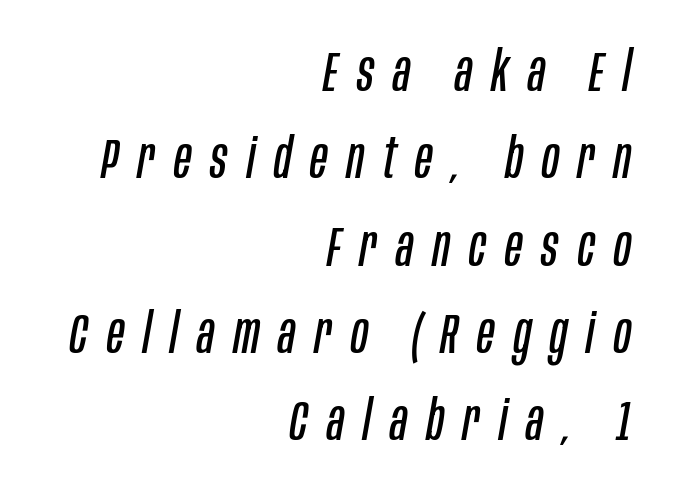
{"italic": "yes", "lean": "right", "slant_degrees": 10, "bold": "no", "weight": "regular", "width": "condensed", "stroke_contrast": "low", "x_height": "large", "monospaced": "no", "underline": "no", "align": "right", "line_spacing": "normal", "line_spacing_ratio": 1.56, "letter_spacing": "wide", "letter_spacing_em": 0.34, "glyph_px": 56}
